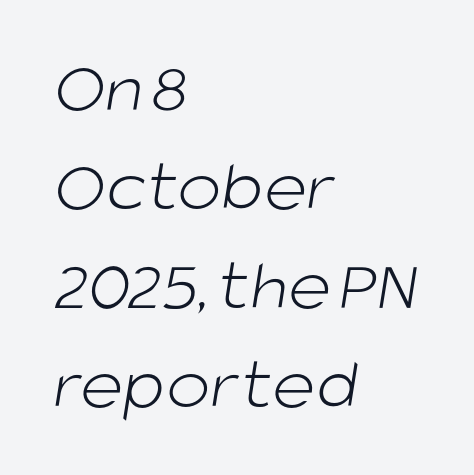
Q: Is the text bold? A: No.
Q: Is the typeface a serif or a sans-serif typeface? A: Sans-serif.
Q: Is the text underlined? A: No.
Q: How is the paragraph aligned? A: Left-aligned.
Q: Is the spacing between letters normal or unusually wide? A: Normal.
Q: Is the spacing between lines tight, normal or loose? A: Normal.
Q: Width (condensed, normal, or wide)? A: Normal.
Q: Stroke contrast? A: Low.
Q: x-height? A: Large.
Q: Monospaced? A: No.
